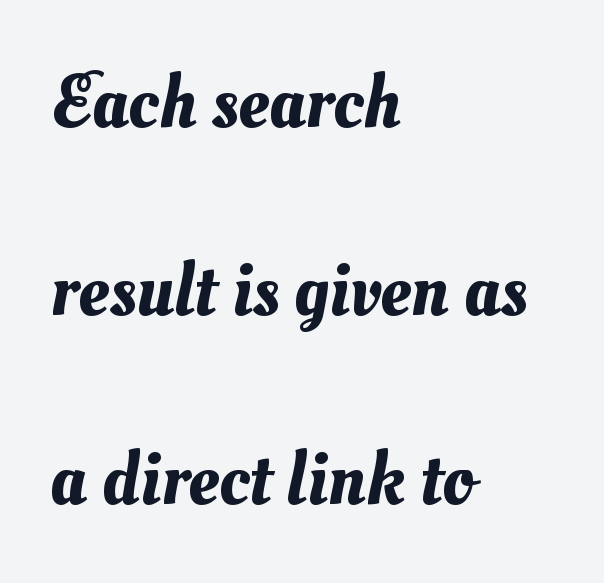
The image shows 76 px text type; set left-aligned, loose line spacing (2.48x), normal letter spacing, not underlined; medium stroke contrast and a small x-height.
